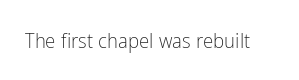
The image shows 21 px text type, upright; set normal letter spacing, not underlined.
